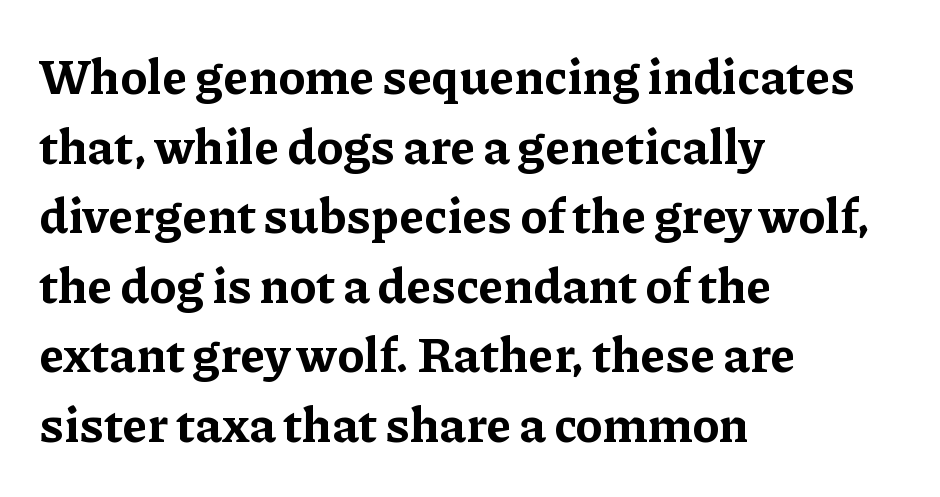
Q: Is the text bold? A: Yes.
Q: Is the text italic (slanted)? A: No, it is upright.
Q: Is the typeface a serif or a sans-serif typeface? A: Serif.
Q: Is the text underlined? A: No.
Q: How is the paragraph aligned? A: Left-aligned.
Q: Is the spacing between letters normal or unusually wide? A: Normal.
Q: Is the spacing between lines tight, normal or loose? A: Normal.
Q: Width (condensed, normal, or wide)? A: Normal.
Q: Stroke contrast? A: Low.
Q: x-height? A: Medium.
Q: Monospaced? A: No.
